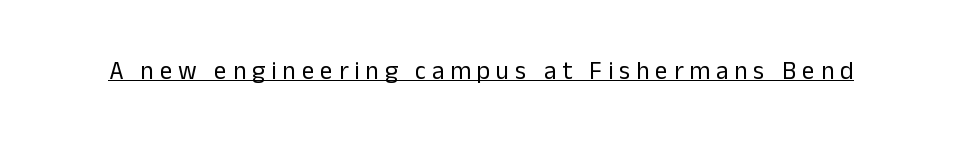
Somebody hit Ctrl+U on this one — the words are underlined. Short note: letters widely spaced. The letters stand upright; this is a roman face. The font is comparable to plain body text, perhaps lighter.
